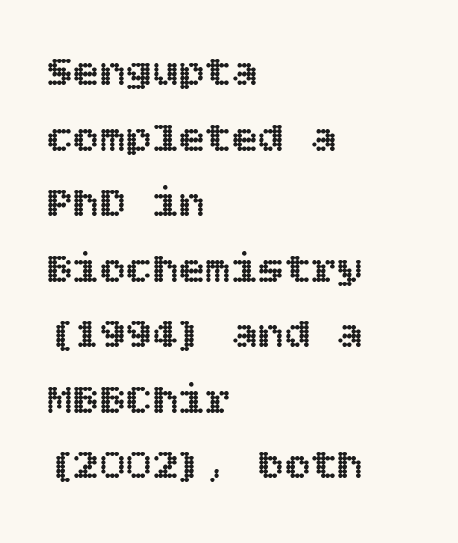
{"italic": "no", "width": "normal", "x_height": "large", "underline": "no", "align": "left", "line_spacing": "normal", "line_spacing_ratio": 1.49, "letter_spacing": "normal", "letter_spacing_em": 0.0, "glyph_px": 44}
